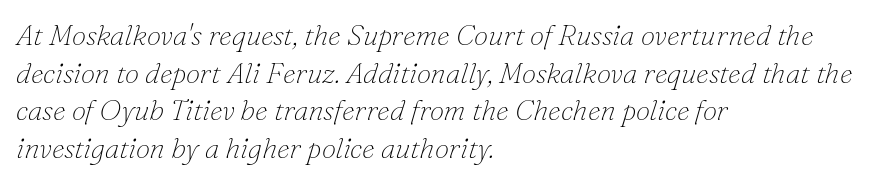
The image shows 29 px thin serif type, italic (leaning right); set left-aligned, normal line spacing (1.3x), normal letter spacing, not underlined; low stroke contrast and a small x-height.
